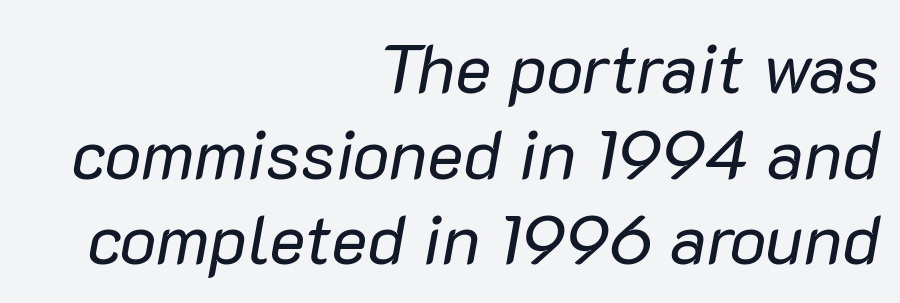
{"italic": "yes", "lean": "right", "slant_degrees": 10, "bold": "no", "weight": "regular", "width": "normal", "stroke_contrast": "low", "x_height": "medium", "monospaced": "no", "underline": "no", "align": "right", "line_spacing_ratio": 1.24, "letter_spacing": "normal", "letter_spacing_em": 0.0, "glyph_px": 69}
